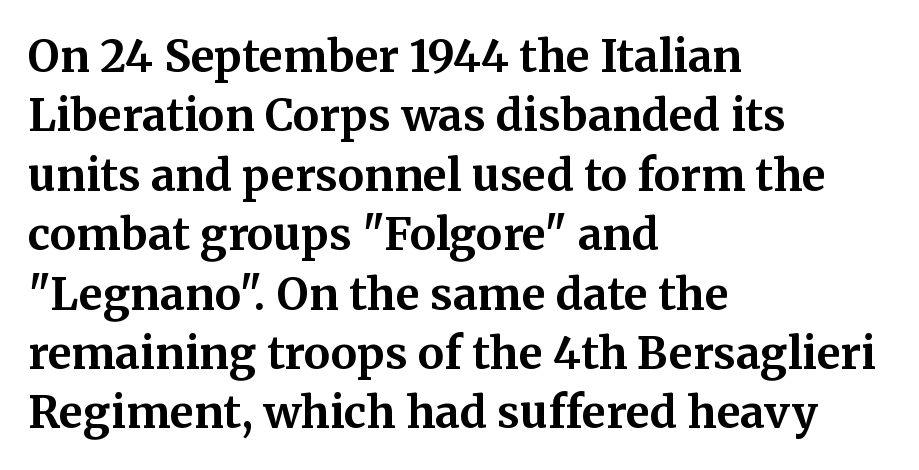
Q: Is the text bold? A: Yes.
Q: Is the text italic (slanted)? A: No, it is upright.
Q: Is the typeface a serif or a sans-serif typeface? A: Serif.
Q: Is the text underlined? A: No.
Q: How is the paragraph aligned? A: Left-aligned.
Q: Is the spacing between letters normal or unusually wide? A: Normal.
Q: Is the spacing between lines tight, normal or loose? A: Normal.
Q: Width (condensed, normal, or wide)? A: Normal.
Q: Stroke contrast? A: Medium.
Q: x-height? A: Medium.
Q: Monospaced? A: No.
